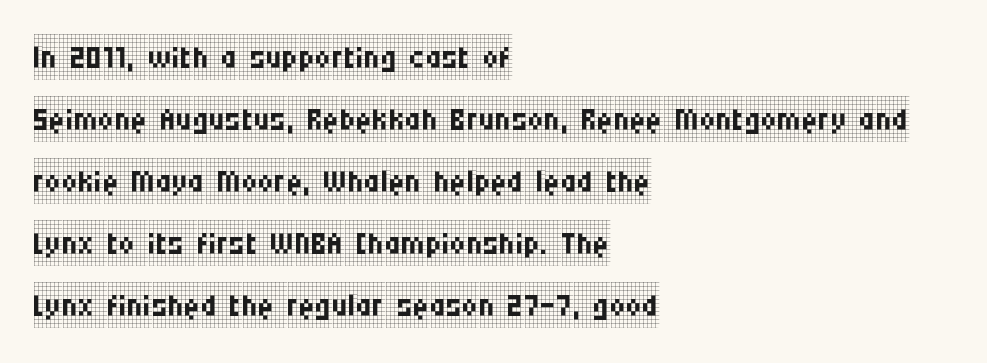
{"serif": "yes", "italic": "no", "bold": "no", "weight": "regular", "width": "condensed", "stroke_contrast": "low", "x_height": "large", "monospaced": "no", "underline": "no", "align": "left", "line_spacing": "normal", "line_spacing_ratio": 1.38, "letter_spacing": "normal", "letter_spacing_em": 0.0, "glyph_px": 45}
